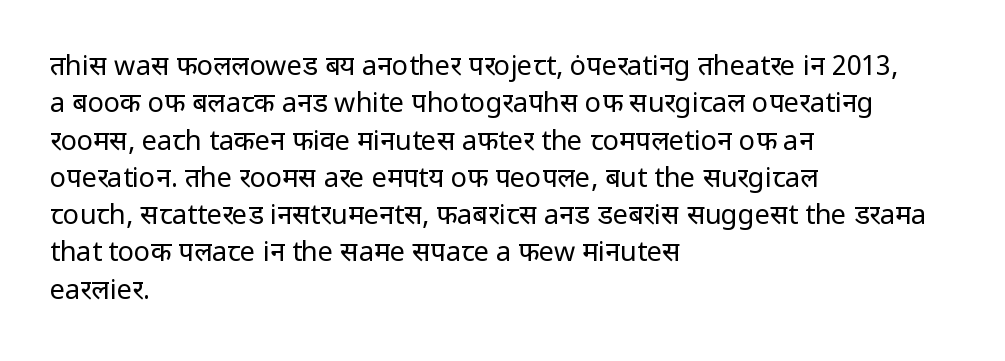
{"italic": "no", "bold": "no", "underline": "no", "align": "left", "line_spacing": "normal", "line_spacing_ratio": 1.38, "letter_spacing": "normal", "letter_spacing_em": 0.0, "glyph_px": 27}
